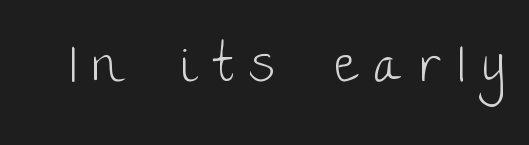
Here the designer chose a conventional face with non-uniform glyph widths. The cut favours lightness, reaching ordinary text weight at its darkest. The letterforms stand isolated, each surrounded by extra space. Serif or sans? Sans — the stroke terminals are bare.
